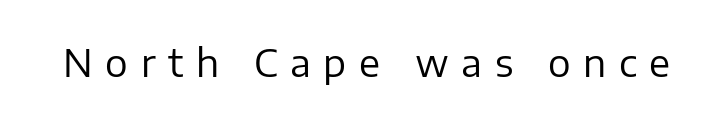
What stands out about the letter spacing? Its width — letters are far apart. These lines are rendered in a variable-pitch font. The passage shown is not bold in any degree. The space directly below the letters is spotless. The letters stand upright; this is a roman face. What kind of face is this? One without serifs — a sans.
